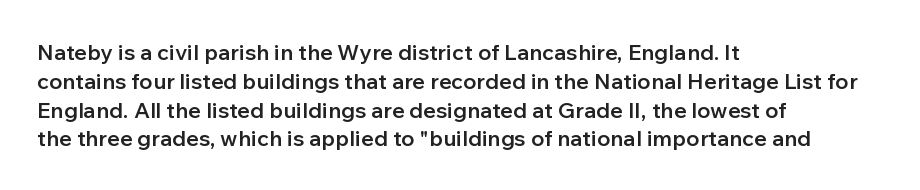
Left-aligned paragraph, ragged on the right. This sample uses plain, unmodified letter spacing. The lettering holds an erect, upright posture throughout. Underlining? Definitely not there. Students, this is semibold: more ink than regular, less than bold.
